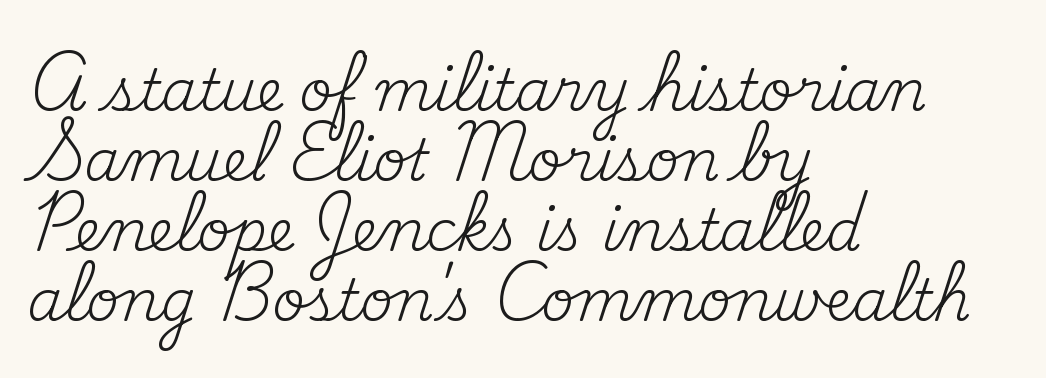
Glyph-to-glyph distance matches everyday printed text. The gap between lines stays unmarked. Think of a printed novel: that variable character pitch is what you see here. Compared with a typical body face, this is equally light or lighter still. A classic flush-left, rag-right setting is used for this passage.
